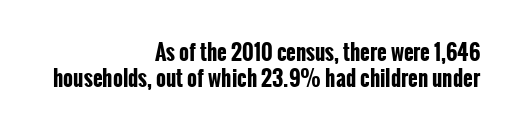
{"italic": "no", "bold": "yes", "underline": "no", "align": "right", "line_spacing_ratio": 1.22, "letter_spacing": "normal", "letter_spacing_em": 0.0, "glyph_px": 21}
